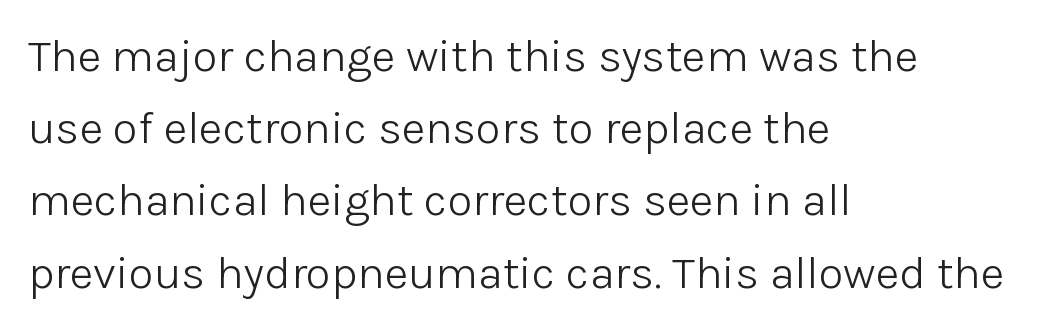
The image shows 46 px light sans-serif type, upright; set left-aligned, normal line spacing (1.57x), normal letter spacing, not underlined; low stroke contrast and a medium x-height.
